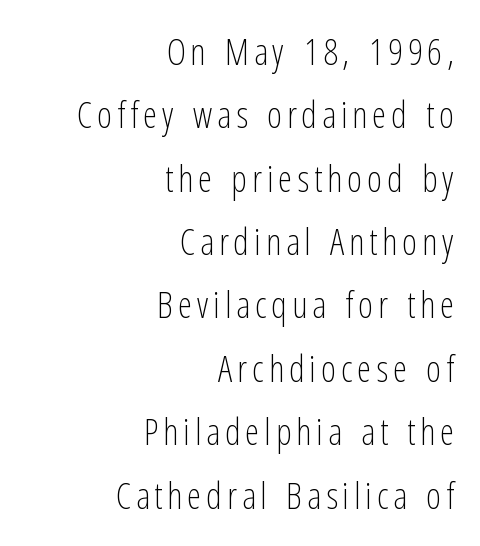
These lines were composed using upright roman letters. Counters stay open thanks to moderate or lighter strokes. Look at the bottom of the vertical strokes: they stop flat, with no serifs. The space beneath each line is pristine and unruled.
